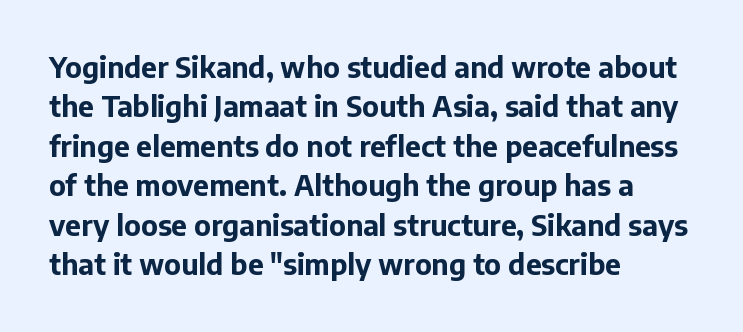
The image shows 28 px bold sans-serif type, upright; set left-aligned, normal line spacing (1.41x), normal letter spacing, not underlined; low stroke contrast and a medium x-height.
